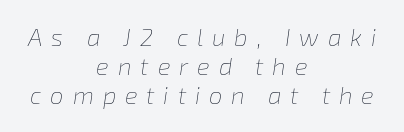
{"italic": "yes", "lean": "right", "slant_degrees": 8, "bold": "no", "underline": "no", "align": "center", "line_spacing_ratio": 1.2, "letter_spacing": "wide", "letter_spacing_em": 0.37, "glyph_px": 24}
